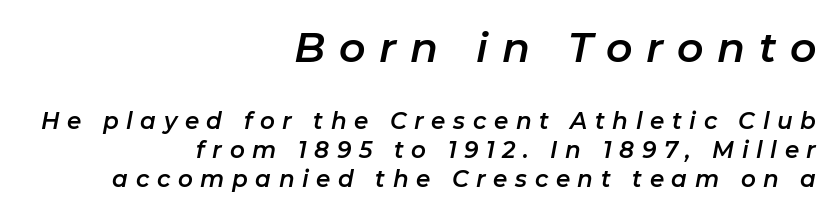
The image shows 41 px text type, italic (leaning right); set right-aligned, normal line spacing (1.26x), unusually wide letter spacing (+0.33 em), not underlined; the first (top) block is 1.78x larger; low stroke contrast and a medium x-height.
